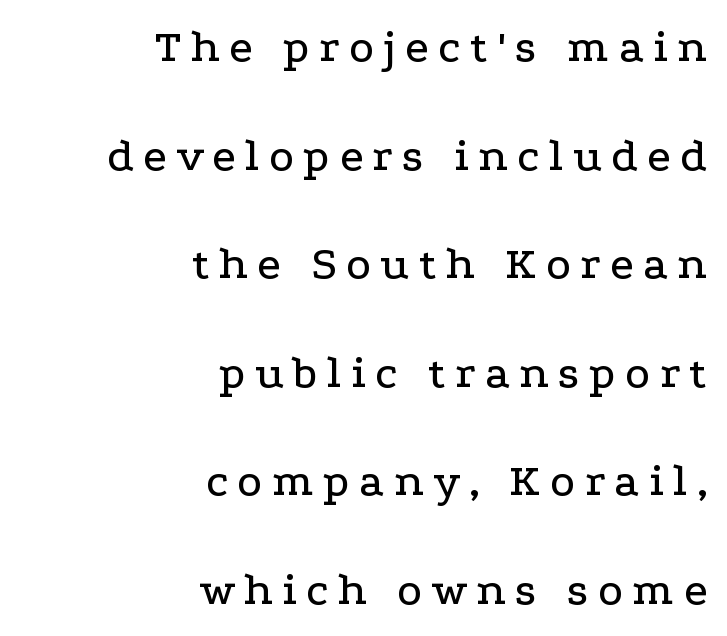
The image shows 47 px wide serif type, upright; set right-aligned, loose line spacing (2.31x), unusually wide letter spacing (+0.2 em), not underlined; low stroke contrast and a medium x-height.
